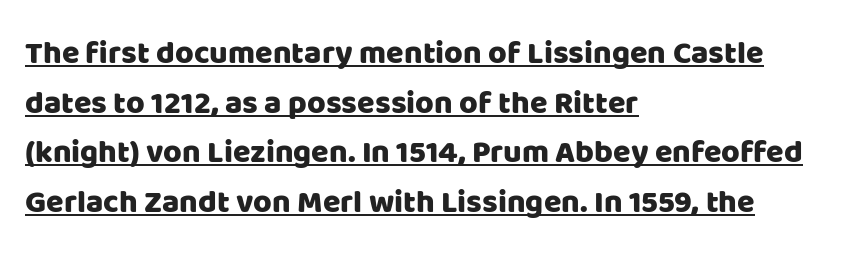
Q: Is the text italic (slanted)? A: No, it is upright.
Q: Is the typeface a serif or a sans-serif typeface? A: Sans-serif.
Q: Is the text underlined? A: Yes.
Q: How is the paragraph aligned? A: Left-aligned.
Q: Is the spacing between letters normal or unusually wide? A: Normal.
Q: Is the spacing between lines tight, normal or loose? A: Normal.
Q: Width (condensed, normal, or wide)? A: Normal.
Q: Stroke contrast? A: Low.
Q: x-height? A: Large.
Q: Monospaced? A: No.
